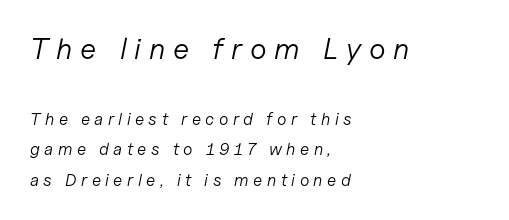
Inter-character spacing is expanded well beyond the font's built-in metrics. Think of a printed novel: that variable character pitch is what you see here. Does the bottom block carry the larger type? No, the top block does. Letters have the restrained weight of plain body copy at most.
